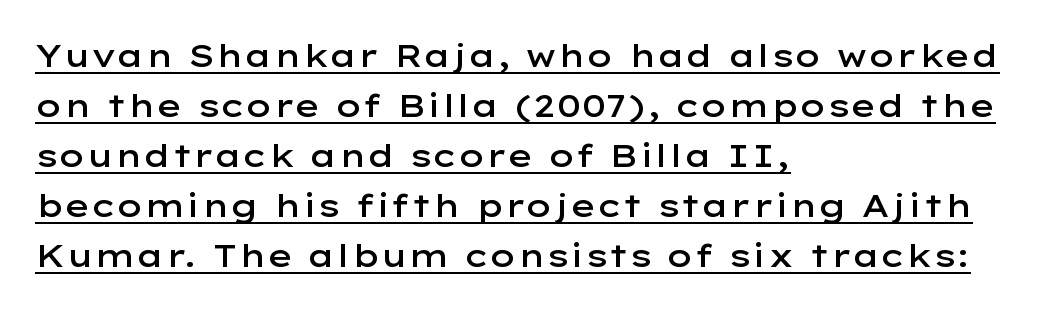
{"serif": "no", "italic": "no", "bold": "semi", "weight": "semibold", "width": "wide", "stroke_contrast": "low", "x_height": "medium", "monospaced": "no", "underline": "yes", "align": "left", "line_spacing": "normal", "line_spacing_ratio": 1.56, "letter_spacing": "normal", "letter_spacing_em": 0.0, "glyph_px": 32}
